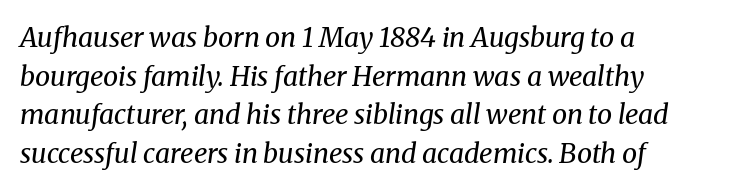
{"italic": "yes", "lean": "right", "slant_degrees": 8, "bold": "no", "underline": "no", "align": "left", "line_spacing": "normal", "line_spacing_ratio": 1.43, "letter_spacing": "normal", "letter_spacing_em": 0.0, "glyph_px": 27}
